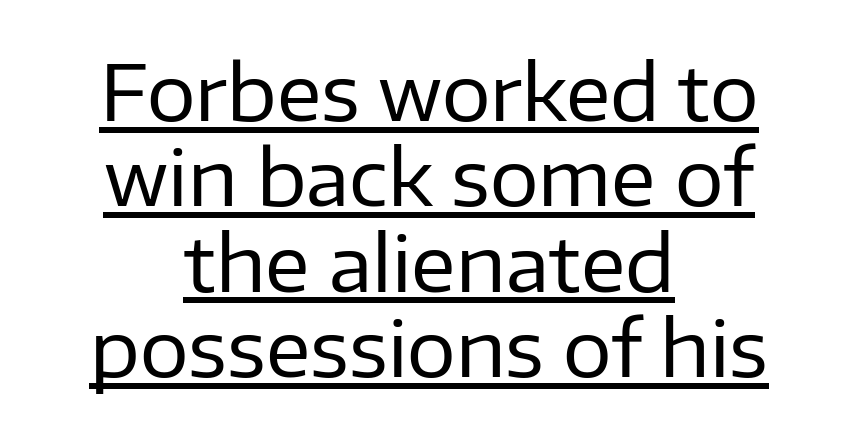
Q: Is the text bold? A: No.
Q: Is the text italic (slanted)? A: No, it is upright.
Q: Is the typeface a serif or a sans-serif typeface? A: Sans-serif.
Q: Is the text underlined? A: Yes.
Q: How is the paragraph aligned? A: Centered.
Q: Is the spacing between letters normal or unusually wide? A: Normal.
Q: Is the spacing between lines tight, normal or loose? A: Tight.
Q: Width (condensed, normal, or wide)? A: Normal.
Q: Stroke contrast? A: Low.
Q: x-height? A: Medium.
Q: Monospaced? A: No.
